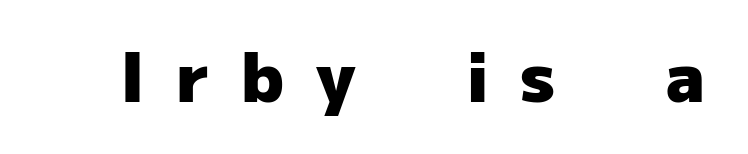
The image shows 67 px heavy sans-serif type, upright; set unusually wide letter spacing (+0.48 em), not underlined; low stroke contrast and a medium x-height.
